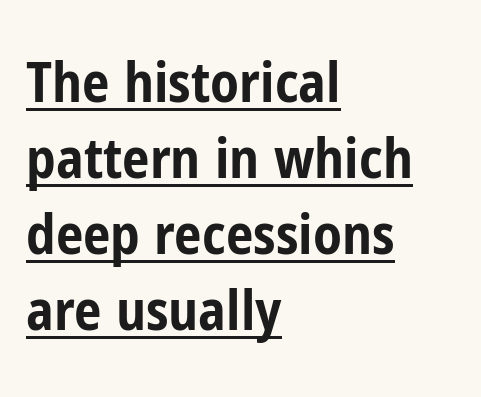
The image shows 55 px bold, condensed sans-serif type, upright; set left-aligned, normal line spacing (1.38x), normal letter spacing, underlined; low stroke contrast and a medium x-height.
